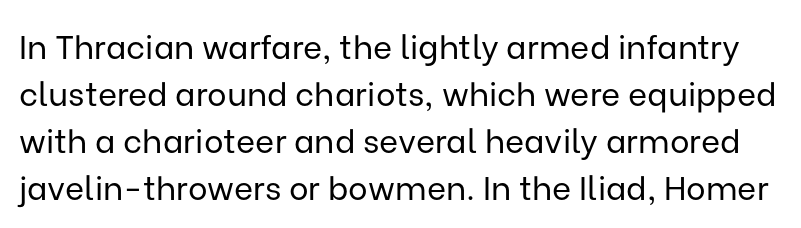
{"serif": "no", "italic": "no", "bold": "no", "weight": "regular", "width": "normal", "stroke_contrast": "low", "x_height": "medium", "monospaced": "no", "underline": "no", "line_spacing": "normal", "line_spacing_ratio": 1.42, "letter_spacing": "normal", "letter_spacing_em": 0.0, "glyph_px": 33}
